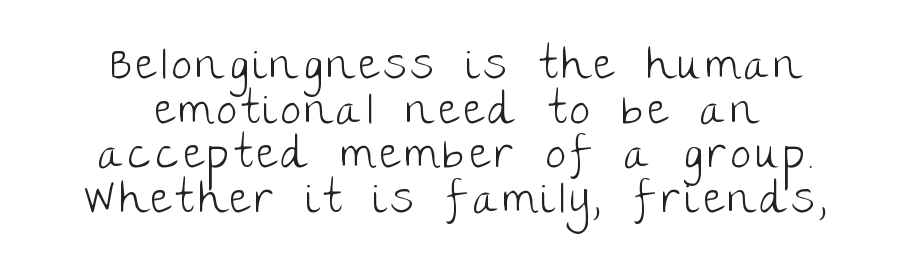
{"serif": "no", "italic": "no", "bold": "no", "weight": "light", "width": "normal", "stroke_contrast": "low", "x_height": "large", "monospaced": "no", "underline": "no", "align": "center", "line_spacing": "tight", "line_spacing_ratio": 0.99, "glyph_px": 45}
